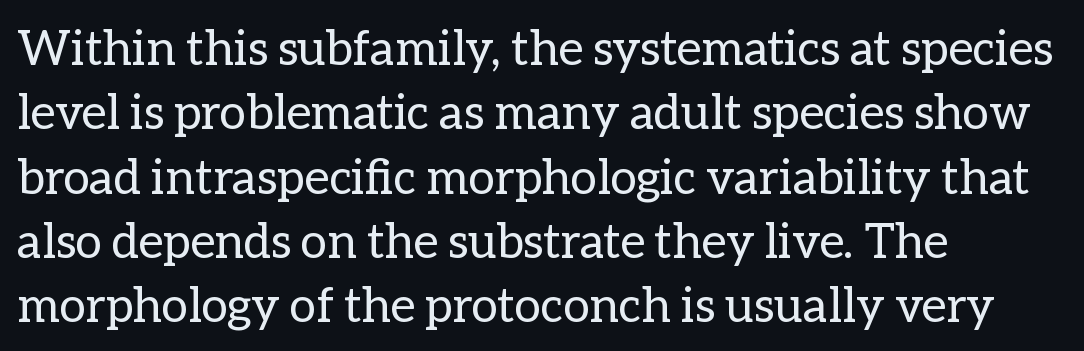
Horizontal alignment here is leftward, the default for most running prose. Is this a fixed-width face? No — the glyphs have proportional, varying widths. Any mark beneath the type? The region is blank. The letters stand upright; this is a roman face. The gaps between neighbouring characters are ordinary and unremarkable. Does the leading feel generous? No, just average.
